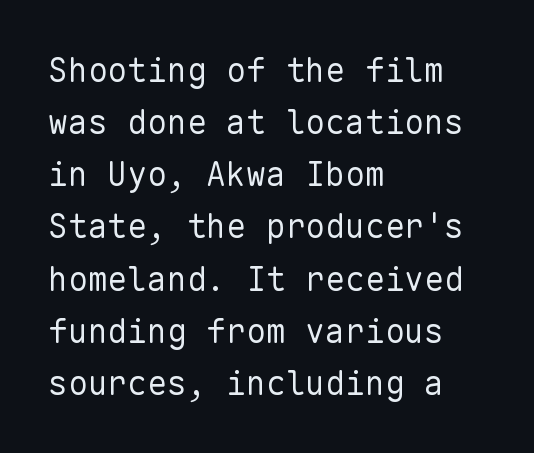
Compared with a centered layout, this one pins lines to the left instead. Regular leading. Each letter, wide or thin by design, is forced into the same width here. Glance below the letters and you will spot only blank space.
